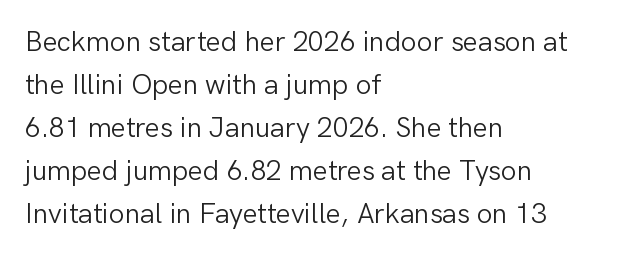
The image shows 28 px light sans-serif type, upright; set left-aligned, normal line spacing (1.54x), normal letter spacing, not underlined; low stroke contrast and a medium x-height.
